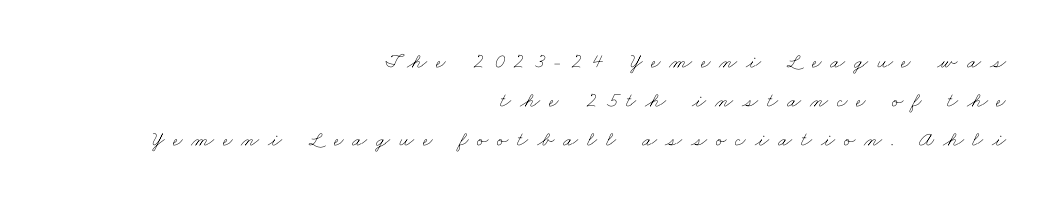
Descender tails drop into unmarked territory. Think standard paragraph weight, or any step lighter than that. These lines have a slow, spaced-out rhythm from letter to letter. These lines stack with their right ends in a neat column.
